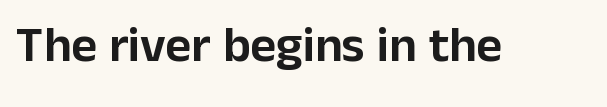
{"serif": "no", "italic": "no", "width": "normal", "stroke_contrast": "low", "x_height": "medium", "monospaced": "no", "underline": "no", "letter_spacing": "normal", "letter_spacing_em": 0.0, "glyph_px": 50}
